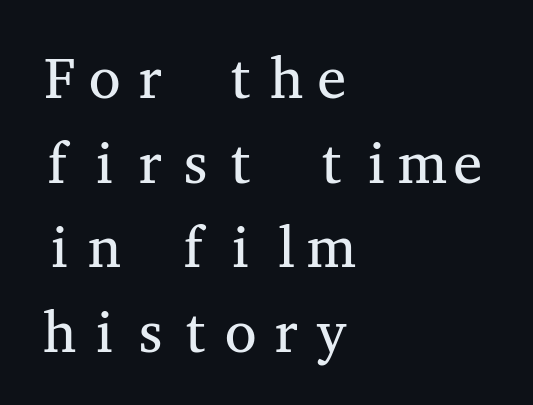
The weight would be labelled regular, book, light, or lighter still. Default kerning and tracking; the words read as compact shapes. Letterform terminals end in serifs throughout the passage. Does the copy run flush right? No — it runs flush left. If you measured baseline to baseline, you'd find a middling distance. The letters march in equal steps, a hallmark of fixed-pitch type.
